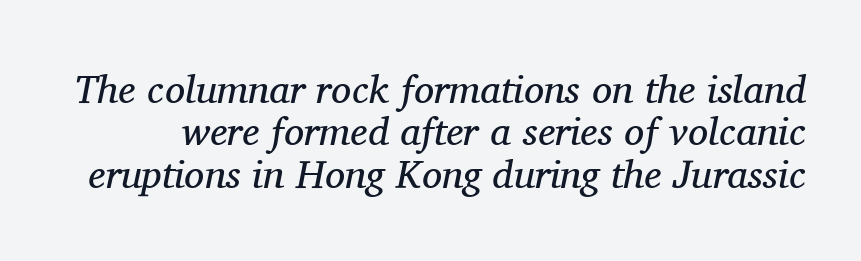
Q: Is the text bold? A: No.
Q: Is the text italic (slanted)? A: Yes, it leans right by about 11 degrees.
Q: Is the typeface a serif or a sans-serif typeface? A: Serif.
Q: Is the text underlined? A: No.
Q: Is the spacing between letters normal or unusually wide? A: Normal.
Q: Is the spacing between lines tight, normal or loose? A: Tight.
Q: Width (condensed, normal, or wide)? A: Normal.
Q: Stroke contrast? A: Medium.
Q: x-height? A: Medium.
Q: Monospaced? A: No.
